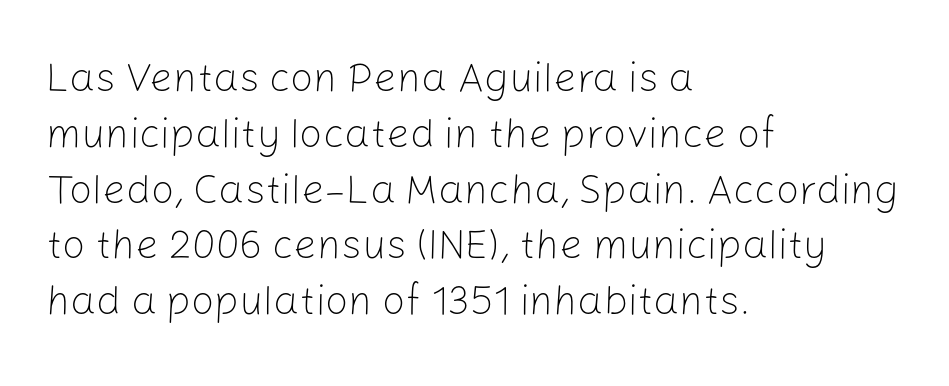
The passage shown is typed in a proportional face where columns would drift. Vertical strokes here are truly vertical. Nothing sits at the stroke ends, so this counts as sans-serif. Baseline-to-baseline distance is the conventional proportion of letter height. Any mark beneath the type? The region is blank. No heavy texture on the line: the type isn't bold.
